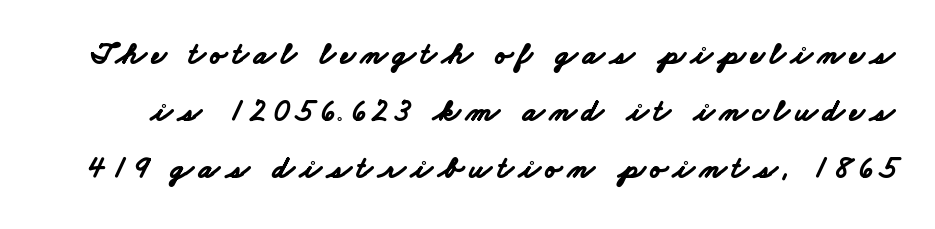
Q: Is the text bold? A: Yes.
Q: Is the typeface a serif or a sans-serif typeface? A: Sans-serif.
Q: Is the text underlined? A: No.
Q: Width (condensed, normal, or wide)? A: Wide.
Q: Stroke contrast? A: Low.
Q: x-height? A: Small.
Q: Monospaced? A: No.
